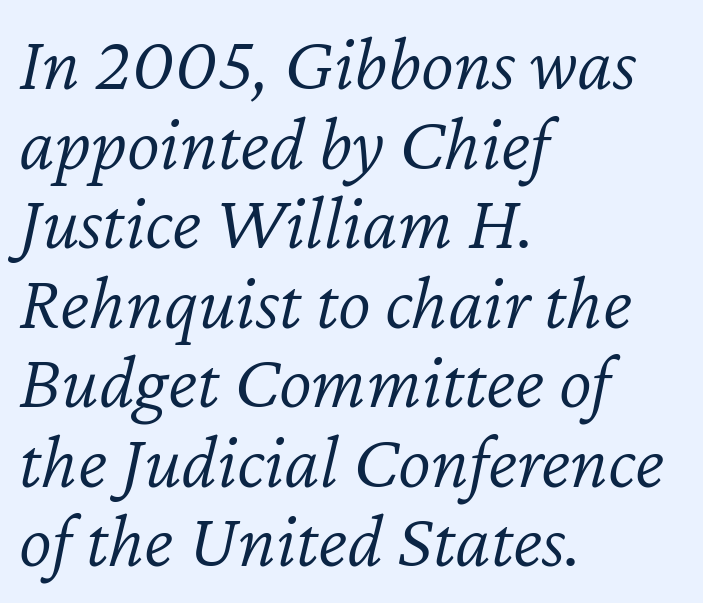
It's the slanting kind of type. Do the characters align in a grid? No, the font is proportional. Vertically, the passage feels compressed, each row crowding the next. Descender tails drop into unmarked territory. Words appear dense and cohesive because spacing is normal. The passage shown is not bold in any degree.
